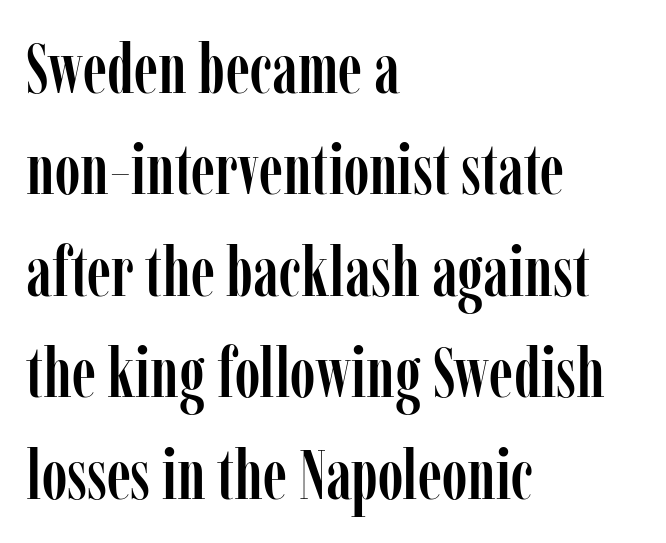
Little horizontal feet cap the strokes, marking this as serif type. The designer left line spacing at the default. When letters stand straight like this, we call the style roman or upright. The face used here is proportionally spaced, like ordinary book or web type.
